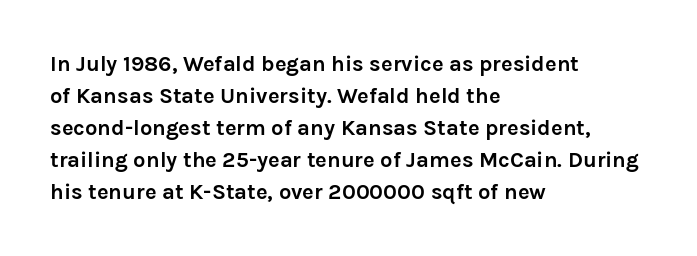
{"italic": "no", "bold": "yes", "underline": "no", "align": "left", "line_spacing": "normal", "line_spacing_ratio": 1.46, "letter_spacing": "normal", "letter_spacing_em": 0.0, "glyph_px": 22}
